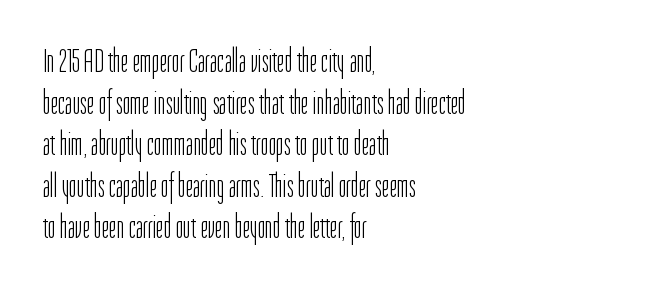
{"serif": "no", "italic": "no", "bold": "no", "weight": "light", "width": "condensed", "stroke_contrast": "low", "x_height": "medium", "monospaced": "no", "underline": "no", "align": "left", "line_spacing": "normal", "line_spacing_ratio": 1.26, "letter_spacing": "normal", "letter_spacing_em": 0.0, "glyph_px": 33}
